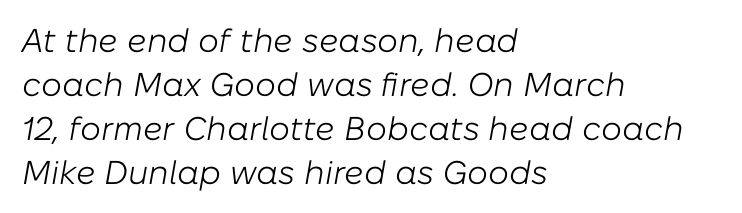
The image shows 33 px light type, italic (leaning right); set left-aligned, normal line spacing (1.33x), normal letter spacing, not underlined; low stroke contrast and a medium x-height.
